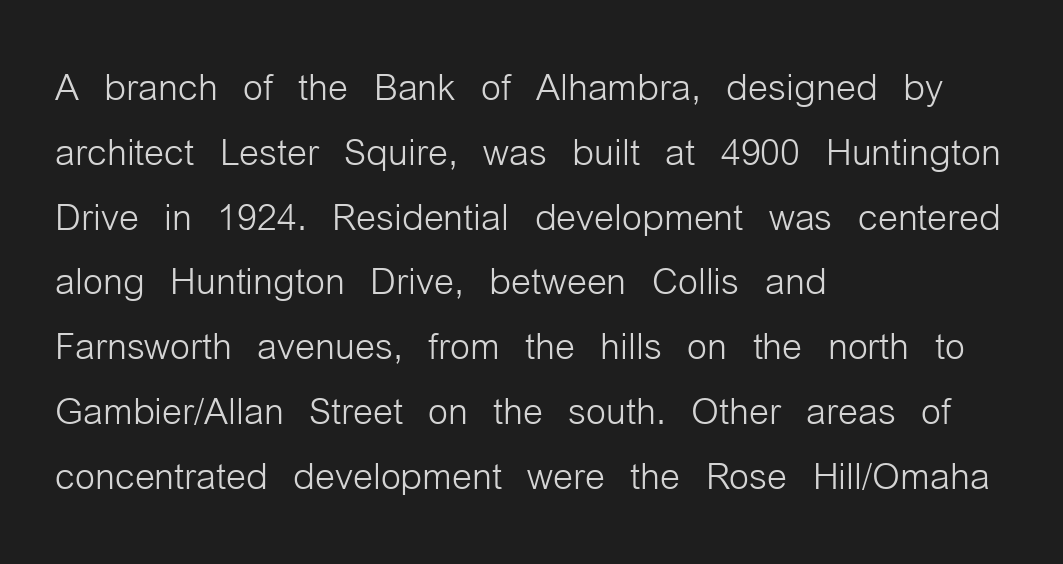
{"serif": "no", "italic": "no", "bold": "no", "weight": "light", "width": "condensed", "stroke_contrast": "low", "x_height": "medium", "monospaced": "no", "underline": "no", "align": "left", "line_spacing": "normal", "line_spacing_ratio": 1.27, "letter_spacing": "normal", "letter_spacing_em": 0.0, "glyph_px": 51}
